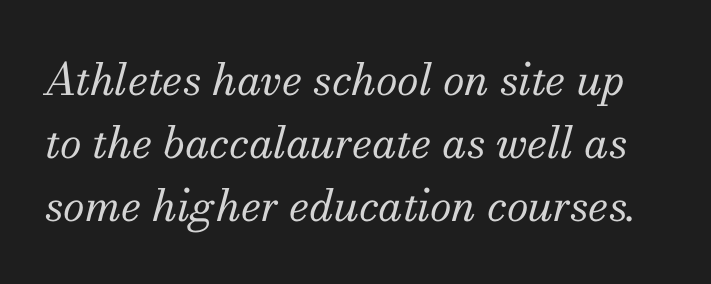
Q: Is the text bold? A: No.
Q: Is the text italic (slanted)? A: Yes, it leans right by about 13 degrees.
Q: Is the typeface a serif or a sans-serif typeface? A: Serif.
Q: Is the text underlined? A: No.
Q: Is the spacing between letters normal or unusually wide? A: Normal.
Q: Is the spacing between lines tight, normal or loose? A: Normal.
Q: Width (condensed, normal, or wide)? A: Normal.
Q: Stroke contrast? A: Medium.
Q: x-height? A: Small.
Q: Monospaced? A: No.
